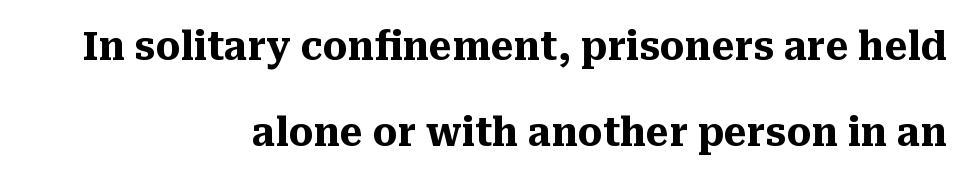
Whoever set this chose breathing room over compactness in the vertical rhythm. The glyphs in this specimen are seriffed. All the whitespace from short lines collects on the left. As a designer I'd log this as weight 700, bold.
